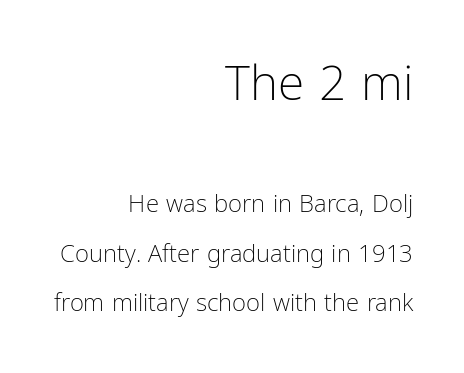
The words here are not underlined. The rendering uses natural spacing where letterforms have individual widths. Look at the bottom of the vertical strokes: they stop flat, with no serifs. You could call the tracking neutral — neither tight nor loose.
